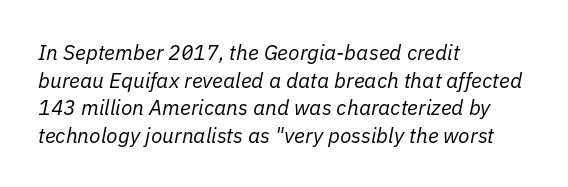
This rendering leaves character spacing at its baseline value. Glance below the letters and you will spot only blank space. Each line starts at the same left margin while the right side varies. Ink coverage per letter is moderate at most.
